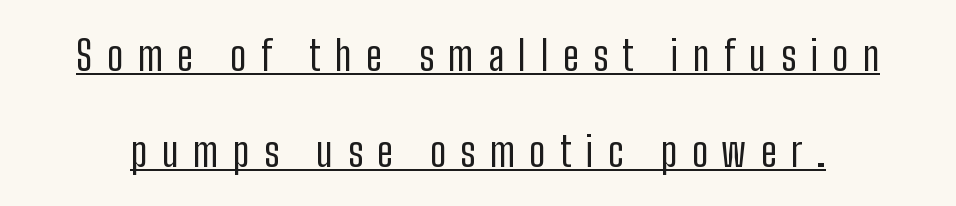
Q: Is the text bold? A: No.
Q: Is the text italic (slanted)? A: No, it is upright.
Q: Is the typeface a serif or a sans-serif typeface? A: Sans-serif.
Q: Is the text underlined? A: Yes.
Q: Is the spacing between letters normal or unusually wide? A: Unusually wide.
Q: Is the spacing between lines tight, normal or loose? A: Loose.
Q: Width (condensed, normal, or wide)? A: Condensed.
Q: Stroke contrast? A: Low.
Q: x-height? A: Medium.
Q: Monospaced? A: No.
